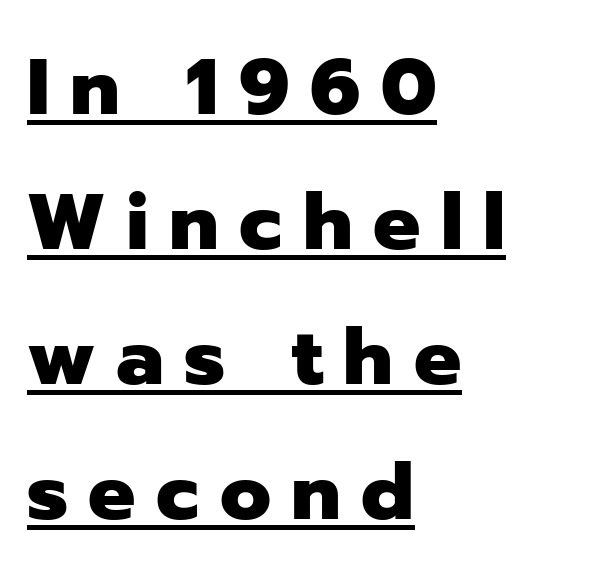
Q: Is the text bold? A: Yes.
Q: Is the text italic (slanted)? A: No, it is upright.
Q: Is the typeface a serif or a sans-serif typeface? A: Sans-serif.
Q: Is the text underlined? A: Yes.
Q: How is the paragraph aligned? A: Left-aligned.
Q: Is the spacing between letters normal or unusually wide? A: Unusually wide.
Q: Width (condensed, normal, or wide)? A: Normal.
Q: Stroke contrast? A: Low.
Q: x-height? A: Medium.
Q: Monospaced? A: No.
